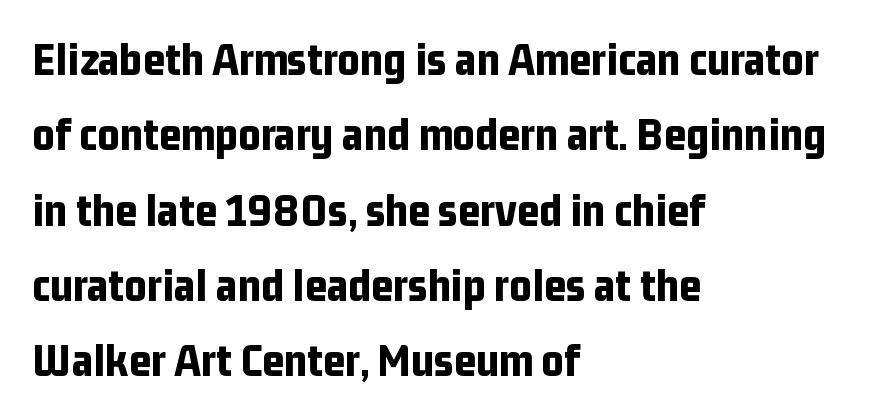
A typesetter would call this zero additional tracking. Students, observe: this is what conventionally led text looks like. The zone under the glyphs is completely vacant. Line beginnings align vertically; line endings do not.
